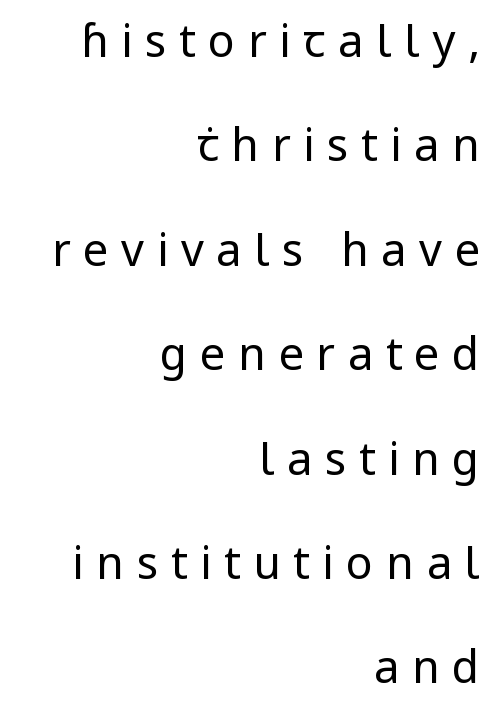
The image shows 45 px regular-weight sans-serif type, upright; set right-aligned, loose line spacing (2.32x), unusually wide letter spacing (+0.28 em), not underlined; low stroke contrast and a medium x-height.
